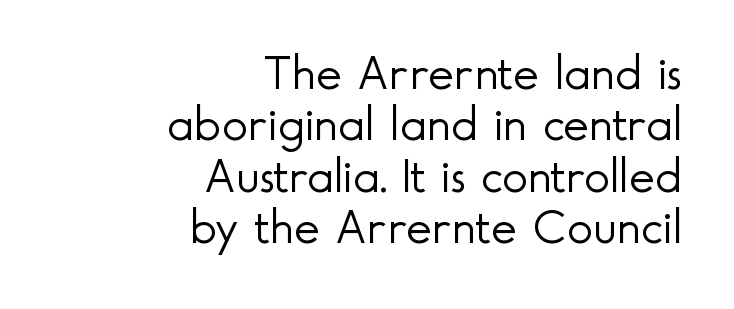
Do the characters align in a grid? No, the font is proportional. The area under the type is left untouched. Regarding leading, the lines here are crowded together. The paragraph has a hard right edge and a soft left edge.
